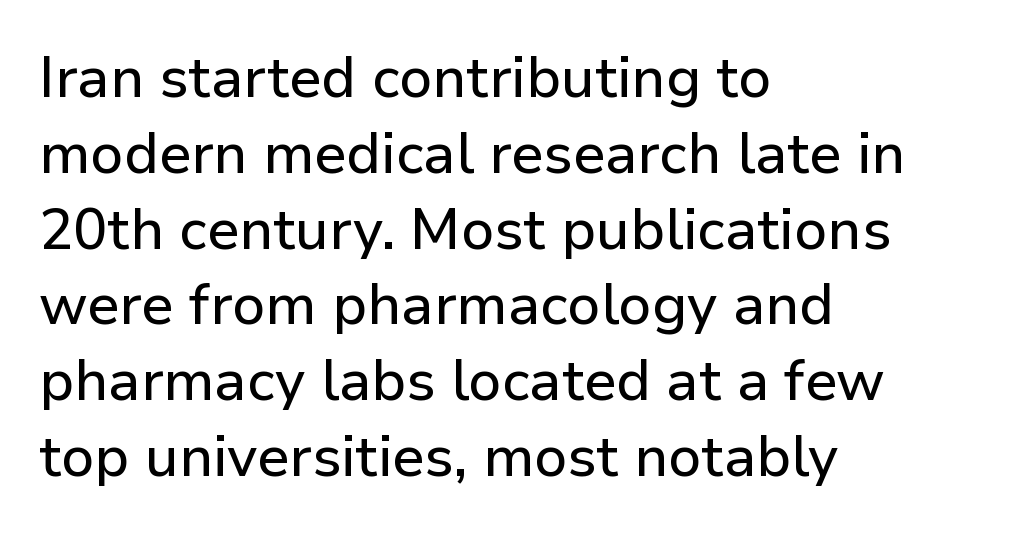
Q: Is the text italic (slanted)? A: No, it is upright.
Q: Is the typeface a serif or a sans-serif typeface? A: Sans-serif.
Q: Is the text underlined? A: No.
Q: How is the paragraph aligned? A: Left-aligned.
Q: Is the spacing between letters normal or unusually wide? A: Normal.
Q: Is the spacing between lines tight, normal or loose? A: Normal.
Q: Width (condensed, normal, or wide)? A: Normal.
Q: Stroke contrast? A: Low.
Q: x-height? A: Medium.
Q: Monospaced? A: No.
